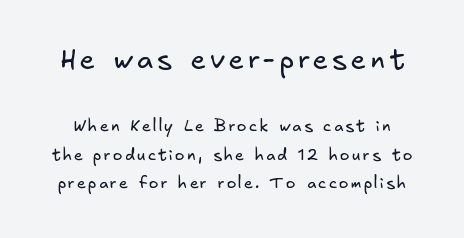
Q: Is the text bold? A: No.
Q: Is the typeface a serif or a sans-serif typeface? A: Sans-serif.
Q: Is the text underlined? A: No.
Q: Which block of text is set in a larger size, the first (top) or the second (bottom)? A: The first (top) one.
Q: Width (condensed, normal, or wide)? A: Normal.
Q: Stroke contrast? A: Low.
Q: x-height? A: Small.
